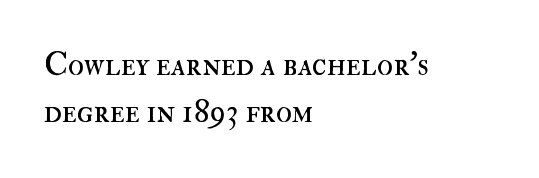
{"italic": "no", "bold": "no", "weight": "regular", "width": "normal", "stroke_contrast": "high", "x_height": "small", "monospaced": "no", "underline": "no", "align": "left", "line_spacing": "normal", "line_spacing_ratio": 1.43, "letter_spacing": "normal", "letter_spacing_em": 0.0, "glyph_px": 33}
